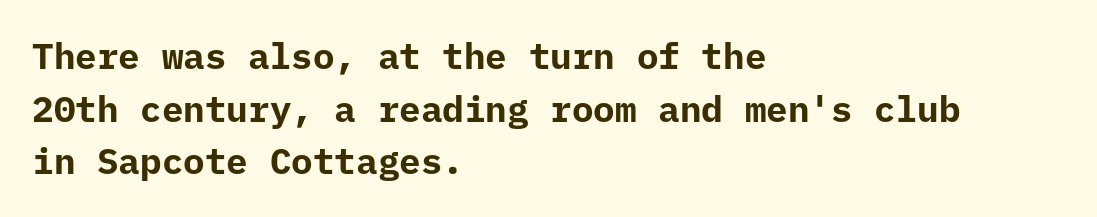
The letterforms sit shoulder to shoulder at normal distance. Normally led — the rows are evenly, conventionally spaced. Type style note: lacks serifs. Fixed-width glyphs throughout — classic coding-font behaviour. The passage is arranged the way most books set body copy — flush left.
